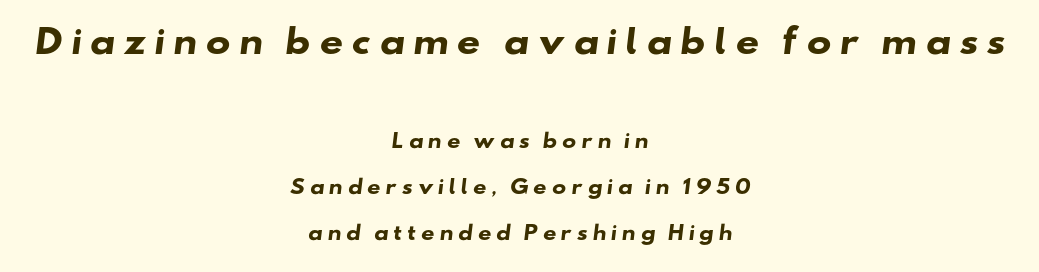
{"serif": "no", "bold": "yes", "weight": "heavy", "width": "wide", "stroke_contrast": "low", "x_height": "small", "monospaced": "no", "underline": "no", "align": "center", "line_spacing": "loose", "line_spacing_ratio": 2.42, "letter_spacing": "wide", "letter_spacing_em": 0.23, "larger_block": "first", "size_ratio": 1.74, "glyph_px": 33}
